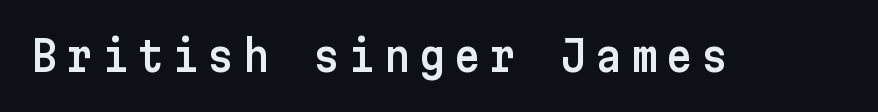
{"serif": "no", "italic": "no", "width": "normal", "stroke_contrast": "low", "x_height": "medium", "underline": "no", "letter_spacing": "wide", "letter_spacing_em": 0.21, "glyph_px": 41}
